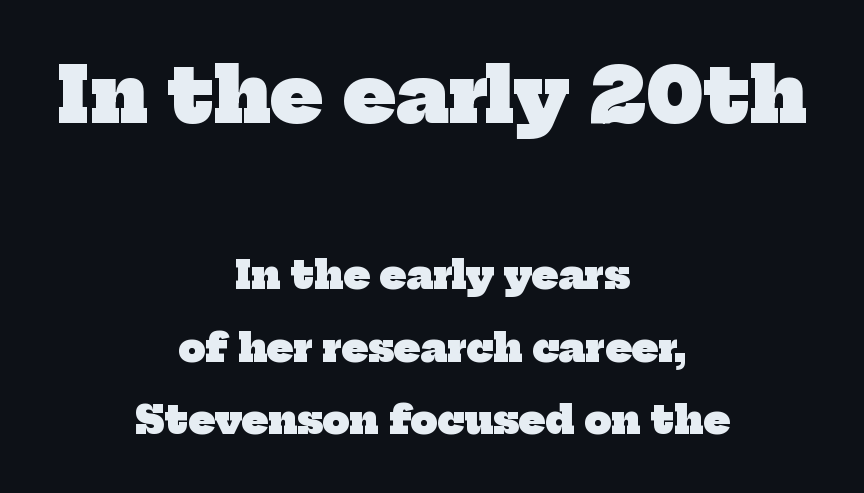
{"serif": "yes", "bold": "yes", "weight": "heavy", "width": "normal", "stroke_contrast": "low", "x_height": "medium", "monospaced": "no", "underline": "no", "align": "center", "line_spacing": "loose", "line_spacing_ratio": 1.91, "letter_spacing": "normal", "letter_spacing_em": 0.0, "larger_block": "first", "size_ratio": 1.97, "glyph_px": 75}
